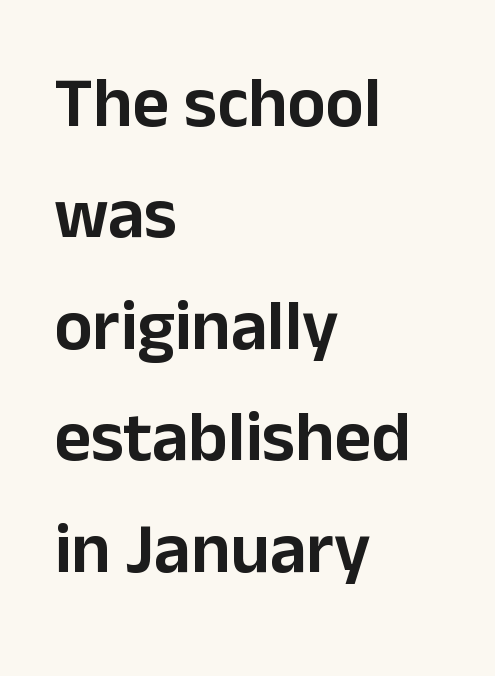
Q: Is the text italic (slanted)? A: No, it is upright.
Q: Is the typeface a serif or a sans-serif typeface? A: Sans-serif.
Q: Is the text underlined? A: No.
Q: How is the paragraph aligned? A: Left-aligned.
Q: Is the spacing between letters normal or unusually wide? A: Normal.
Q: Is the spacing between lines tight, normal or loose? A: Normal.
Q: Width (condensed, normal, or wide)? A: Normal.
Q: Stroke contrast? A: Low.
Q: x-height? A: Medium.
Q: Monospaced? A: No.
